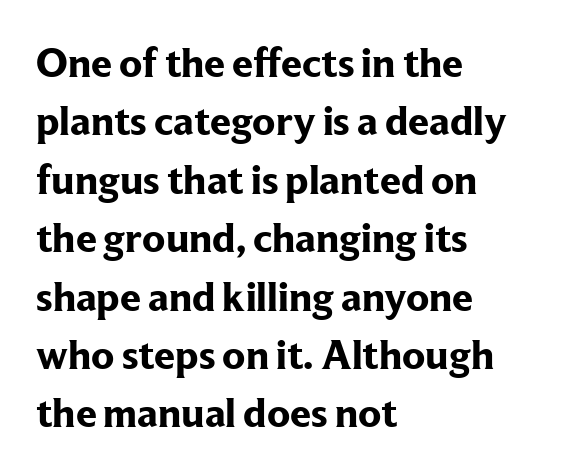
The image shows 42 px bold serif type, upright; set left-aligned, normal line spacing (1.39x), normal letter spacing, not underlined; low stroke contrast and a medium x-height.
